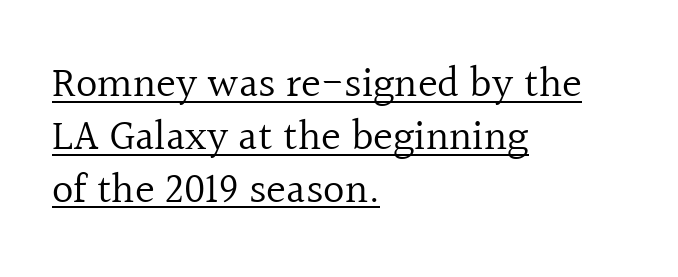
Q: Is the text bold? A: No.
Q: Is the text italic (slanted)? A: No, it is upright.
Q: Is the typeface a serif or a sans-serif typeface? A: Serif.
Q: Is the text underlined? A: Yes.
Q: How is the paragraph aligned? A: Left-aligned.
Q: Is the spacing between letters normal or unusually wide? A: Normal.
Q: Is the spacing between lines tight, normal or loose? A: Normal.
Q: Width (condensed, normal, or wide)? A: Normal.
Q: x-height? A: Medium.
Q: Monospaced? A: No.
